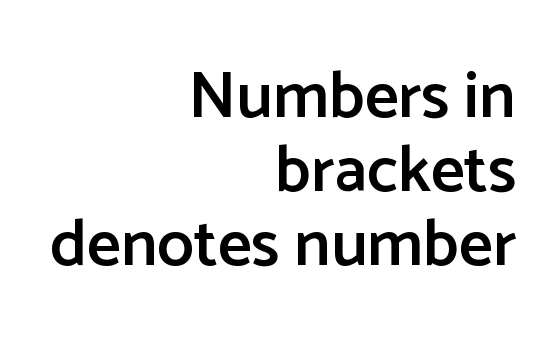
Q: Is the text bold? A: Semi-bold.
Q: Is the text italic (slanted)? A: No, it is upright.
Q: Is the typeface a serif or a sans-serif typeface? A: Sans-serif.
Q: Is the text underlined? A: No.
Q: How is the paragraph aligned? A: Right-aligned.
Q: Is the spacing between letters normal or unusually wide? A: Normal.
Q: Is the spacing between lines tight, normal or loose? A: Tight.
Q: Width (condensed, normal, or wide)? A: Normal.
Q: Stroke contrast? A: Low.
Q: x-height? A: Medium.
Q: Monospaced? A: No.
